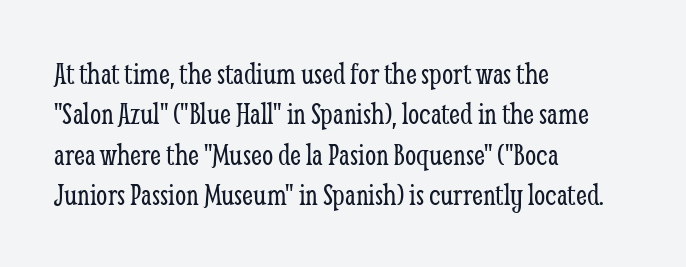
{"serif": "yes", "italic": "no", "bold": "no", "weight": "light", "width": "condensed", "stroke_contrast": "low", "x_height": "medium", "monospaced": "no", "underline": "no", "align": "left", "line_spacing": "normal", "line_spacing_ratio": 1.26, "letter_spacing": "normal", "letter_spacing_em": 0.0, "glyph_px": 32}
